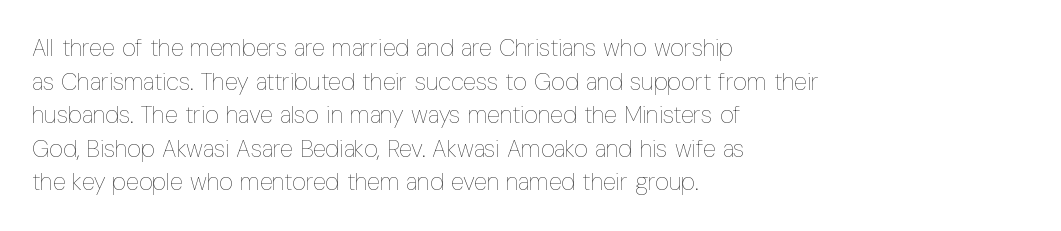
The image shows 24 px text type, upright; set left-aligned, normal line spacing (1.4x), normal letter spacing, not underlined.
